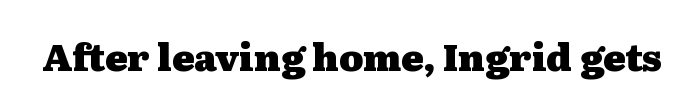
Weight: bold. Nothing unusual about the tracking: characters are spaced as the font intends. In terms of posture, this sample is upright. Just letters on the line, the space beneath them empty. Note the varied advance widths — an 'i' is clearly narrower than an 'm'. The rendering shows small feet on the letterforms — a serif design.
